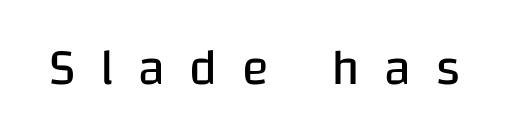
{"serif": "no", "italic": "no", "bold": "no", "weight": "regular", "width": "normal", "stroke_contrast": "low", "x_height": "large", "monospaced": "no", "underline": "no", "letter_spacing": "wide", "letter_spacing_em": 0.49, "glyph_px": 50}
